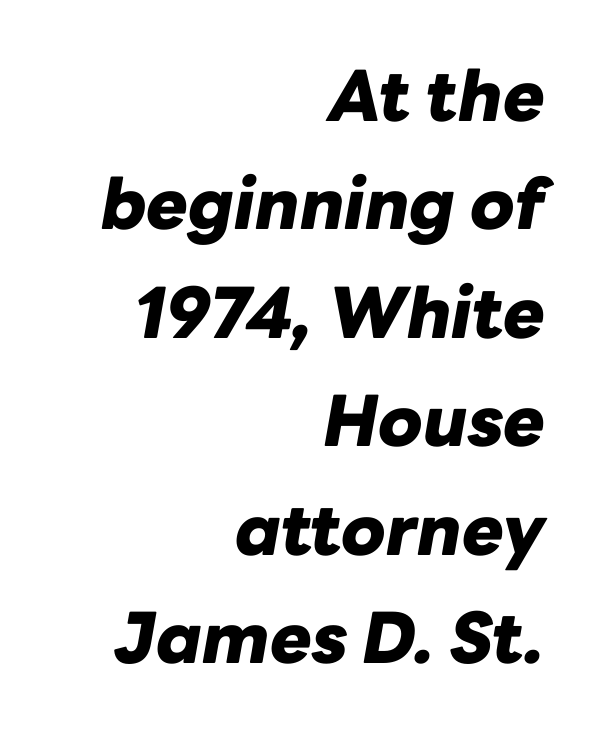
The image shows 70 px heavy type, italic (leaning right); set right-aligned, normal line spacing (1.55x), normal letter spacing, not underlined; low stroke contrast and a medium x-height.
